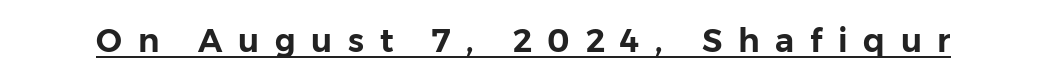
Q: Is the text italic (slanted)? A: No, it is upright.
Q: Is the typeface a serif or a sans-serif typeface? A: Sans-serif.
Q: Is the text underlined? A: Yes.
Q: Is the spacing between letters normal or unusually wide? A: Unusually wide.
Q: Width (condensed, normal, or wide)? A: Normal.
Q: Stroke contrast? A: Low.
Q: x-height? A: Medium.
Q: Monospaced? A: No.
